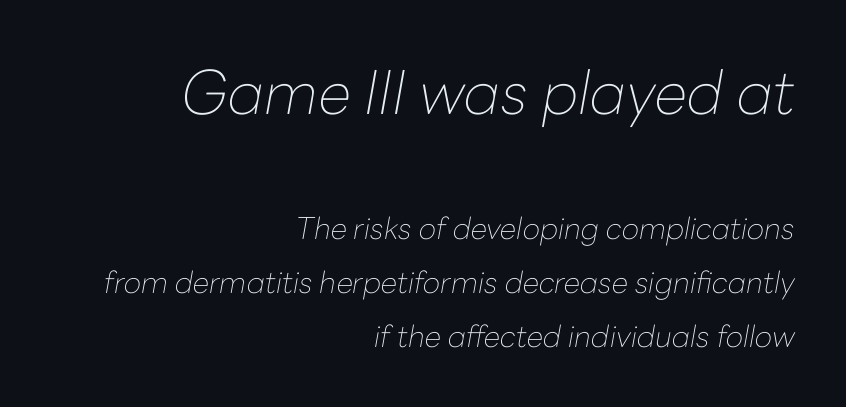
The image shows 60 px thin type, italic (leaning right); set right-aligned, line spacing 1.8x, normal letter spacing, not underlined; the first (top) block is 2.0x larger; low stroke contrast and a medium x-height.
